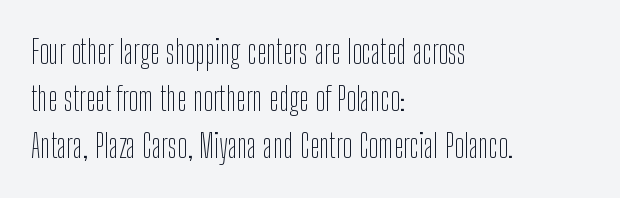
{"serif": "no", "italic": "no", "bold": "no", "weight": "thin", "width": "condensed", "stroke_contrast": "low", "x_height": "medium", "monospaced": "no", "underline": "no", "align": "left", "line_spacing": "normal", "line_spacing_ratio": 1.43, "letter_spacing": "normal", "letter_spacing_em": 0.0, "glyph_px": 33}
